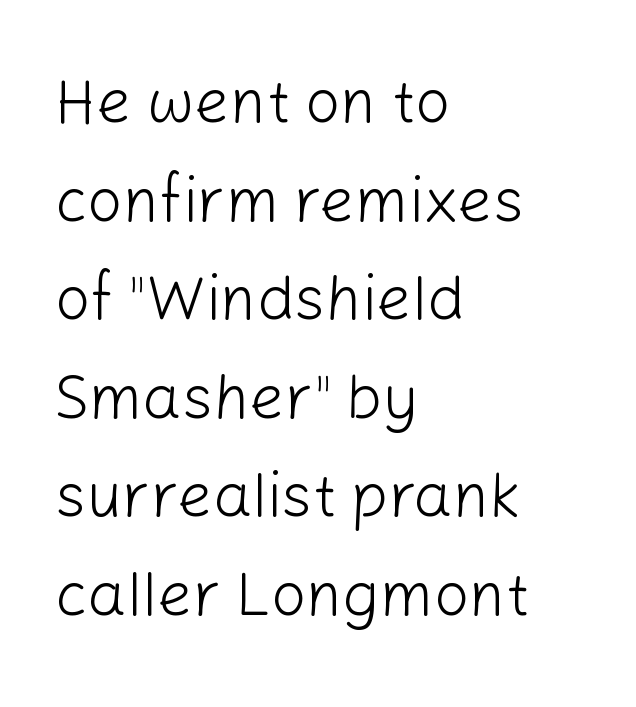
The image shows 62 px light sans-serif type, upright; set left-aligned, normal line spacing (1.59x), normal letter spacing, not underlined; low stroke contrast and a medium x-height.
